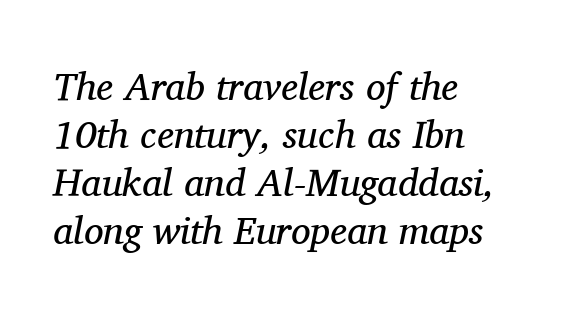
The image shows 39 px regular-weight serif type, italic (leaning right); set left-aligned, line spacing 1.23x, normal letter spacing, not underlined; medium stroke contrast and a medium x-height.
